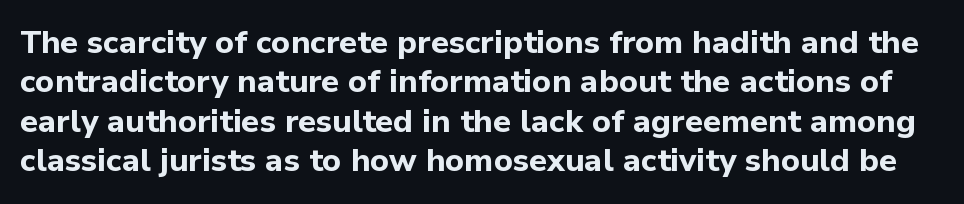
Do the characters align in a grid? No, the font is proportional. Nobody drew a line under any word here. Regarding serifs, this sample does without them. Does the weight exceed regular? Yes, all the way to bold.
